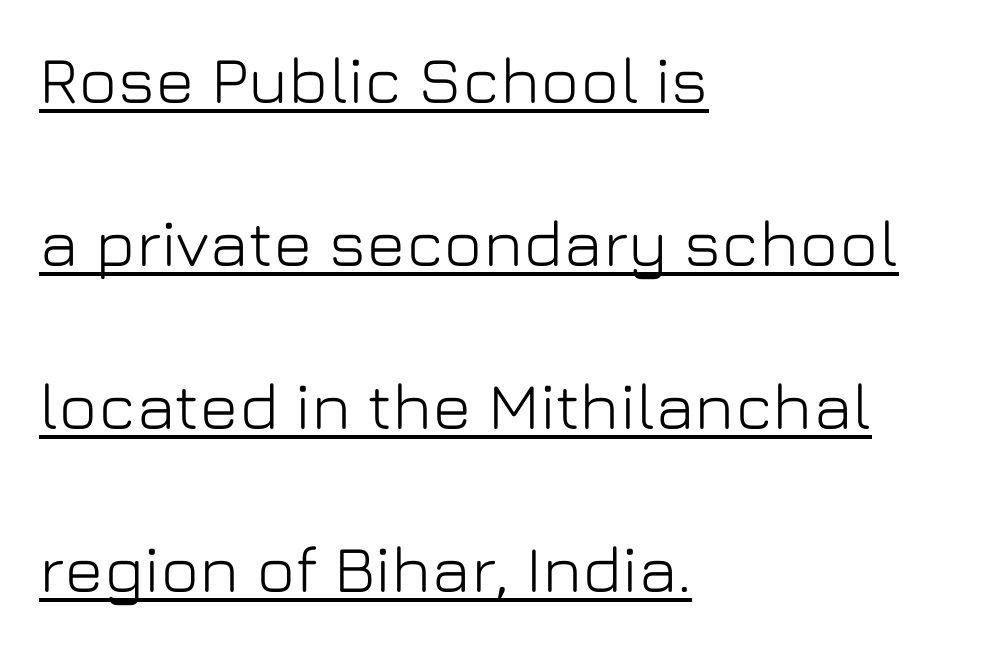
The typesetter chose a ragged-right arrangement here. The face used here is proportionally spaced, like ordinary book or web type. Notice how a bar underscores the lettering throughout. The font's upright variant was chosen for this text. Is there much room between lines? Yes — plenty of vertical air separates them.
